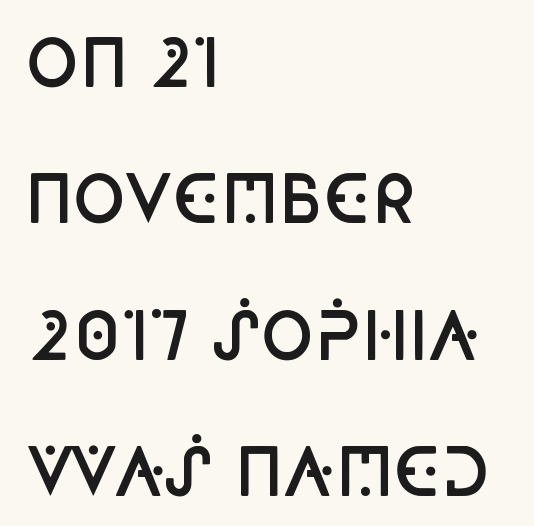
{"serif": "no", "italic": "no", "bold": "semi", "weight": "semibold", "width": "condensed", "stroke_contrast": "low", "x_height": "large", "monospaced": "no", "underline": "no", "align": "left", "line_spacing": "loose", "line_spacing_ratio": 2.13, "letter_spacing": "normal", "letter_spacing_em": 0.0, "glyph_px": 64}
